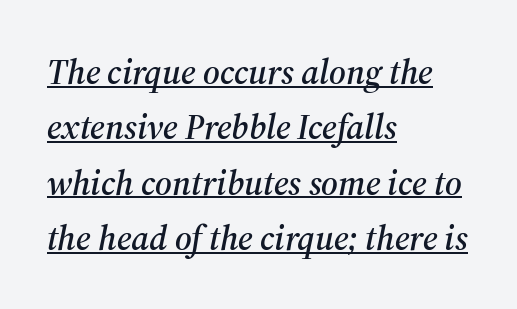
Inter-character spacing is left at the font's built-in metrics. The rendering applies a slant to the glyphs. Honestly, the underline is the first thing you notice here. Horizontal alignment here is leftward, the default for most running prose. Reading down the column, the eye jumps a familiar distance to each next line. Stroke terminals: seriffed.
